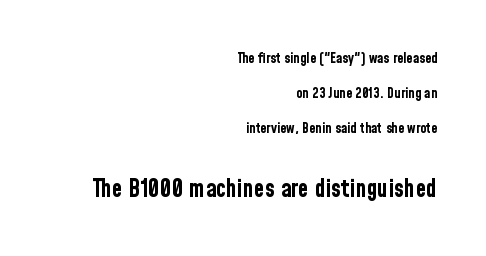
The image shows 24 px bold type, upright; set right-aligned, loose line spacing (2.49x), normal letter spacing, not underlined; the second (bottom) block is 1.71x larger.
